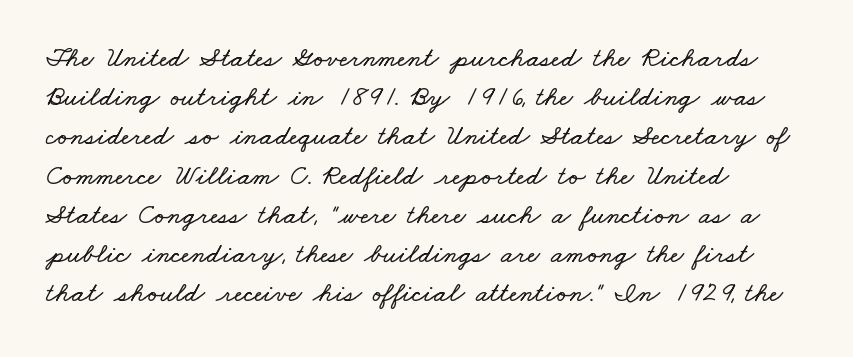
{"width": "wide", "stroke_contrast": "low", "x_height": "small", "monospaced": "no", "underline": "no", "align": "left", "line_spacing": "normal", "line_spacing_ratio": 1.4, "letter_spacing": "normal", "letter_spacing_em": 0.0, "glyph_px": 28}
